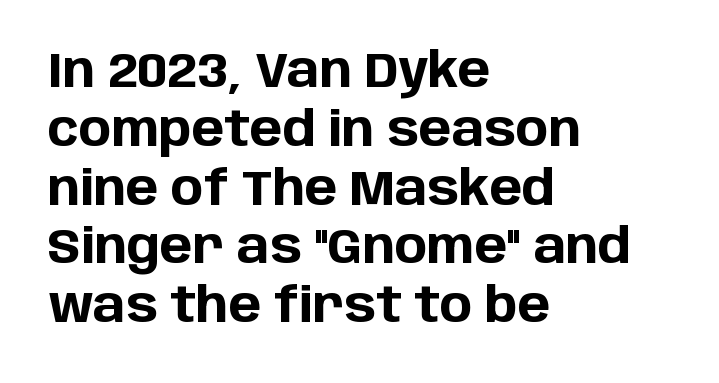
Spacing verdict: proportional, widths tailored to each character. A typesetter would call this zero additional tracking. Leftover space on each line is placed entirely after the last word. Unlike a traditional serif, this face leaves its strokes unadorned. The foot of each line stays bare and open. The letters stand straight up with perfectly vertical stems.
